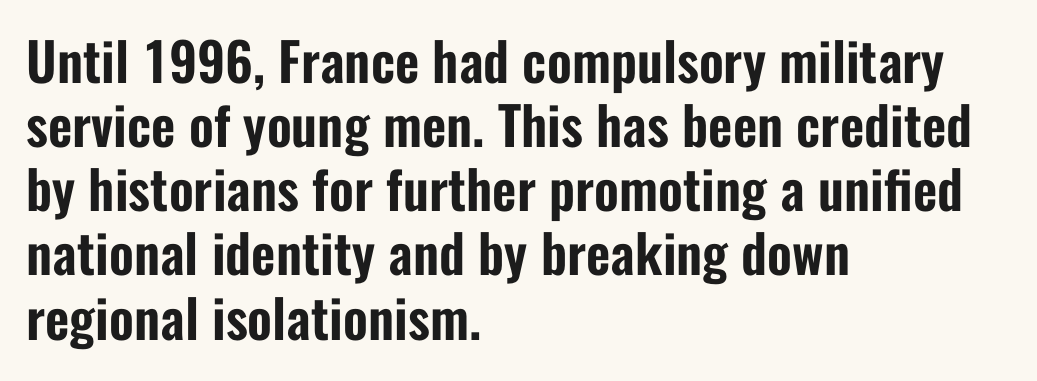
{"serif": "no", "italic": "no", "width": "condensed", "stroke_contrast": "low", "x_height": "medium", "monospaced": "no", "underline": "no", "align": "left", "line_spacing_ratio": 1.21, "letter_spacing": "normal", "letter_spacing_em": 0.0, "glyph_px": 53}
